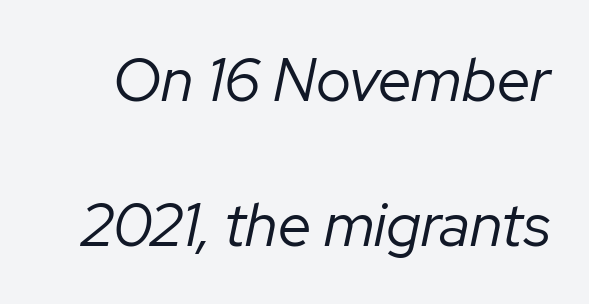
Q: Is the text bold? A: No.
Q: Is the text italic (slanted)? A: Yes, it leans right by about 12 degrees.
Q: Is the text underlined? A: No.
Q: Is the spacing between letters normal or unusually wide? A: Normal.
Q: Is the spacing between lines tight, normal or loose? A: Loose.
Q: Width (condensed, normal, or wide)? A: Normal.
Q: Stroke contrast? A: Low.
Q: x-height? A: Medium.
Q: Monospaced? A: No.
